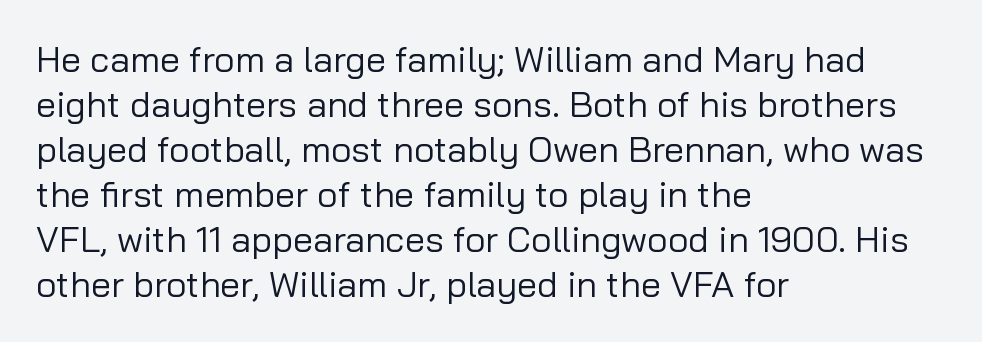
Left-aligned paragraph, ragged on the right. The space between consecutive lines is moderate. Upright lettering throughout. Words appear dense and cohesive because spacing is normal. Nope, no serifs anywhere on these letters.
